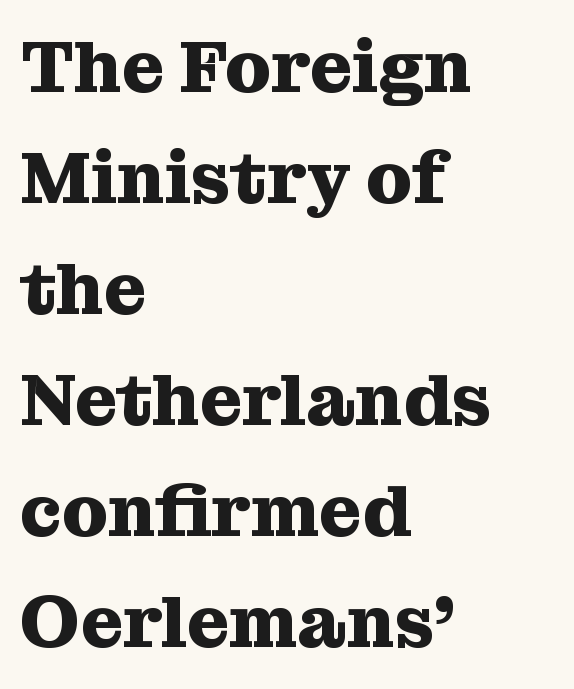
The image shows 73 px heavy serif type, upright; set left-aligned, normal line spacing (1.52x), normal letter spacing, not underlined; medium stroke contrast and a medium x-height.
